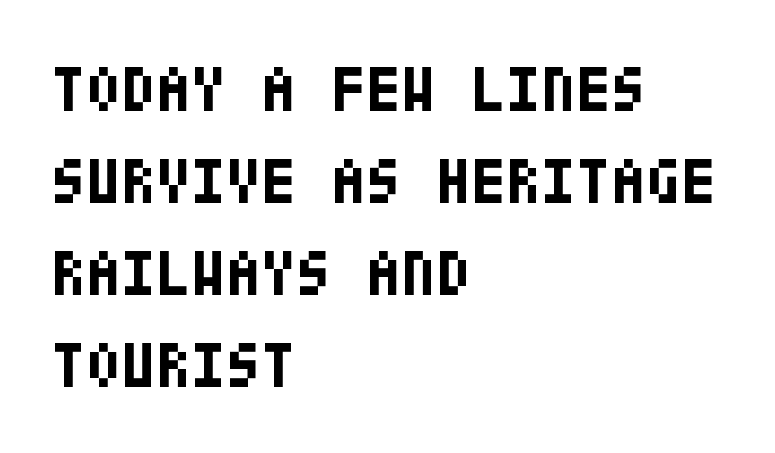
Q: Is the text bold? A: Yes.
Q: Is the text italic (slanted)? A: No, it is upright.
Q: Is the typeface a serif or a sans-serif typeface? A: Sans-serif.
Q: Is the text underlined? A: No.
Q: How is the paragraph aligned? A: Left-aligned.
Q: Is the spacing between letters normal or unusually wide? A: Normal.
Q: Is the spacing between lines tight, normal or loose? A: Normal.
Q: Width (condensed, normal, or wide)? A: Condensed.
Q: Stroke contrast? A: Low.
Q: x-height? A: Large.
